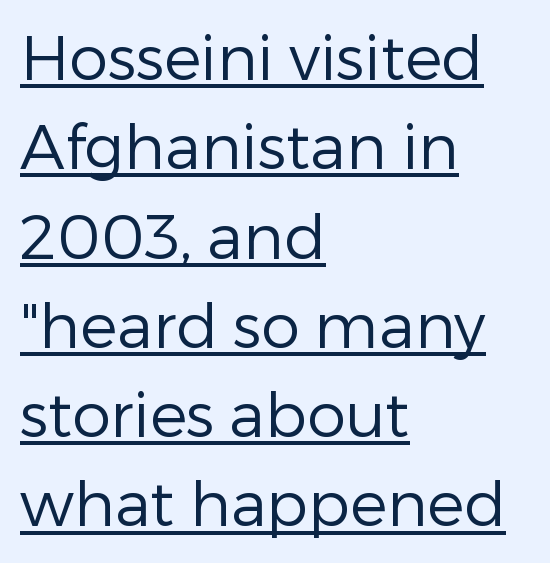
Q: Is the text bold? A: No.
Q: Is the text italic (slanted)? A: No, it is upright.
Q: Is the typeface a serif or a sans-serif typeface? A: Sans-serif.
Q: Is the text underlined? A: Yes.
Q: How is the paragraph aligned? A: Left-aligned.
Q: Is the spacing between letters normal or unusually wide? A: Normal.
Q: Is the spacing between lines tight, normal or loose? A: Normal.
Q: Width (condensed, normal, or wide)? A: Normal.
Q: Stroke contrast? A: Low.
Q: x-height? A: Medium.
Q: Monospaced? A: No.
